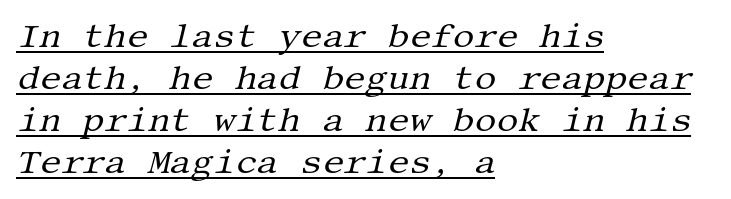
{"serif": "yes", "italic": "yes", "lean": "right", "slant_degrees": 13, "bold": "no", "weight": "regular", "width": "normal", "stroke_contrast": "medium", "x_height": "large", "underline": "yes", "align": "left", "line_spacing_ratio": 1.24, "letter_spacing": "normal", "letter_spacing_em": 0.0, "glyph_px": 34}
